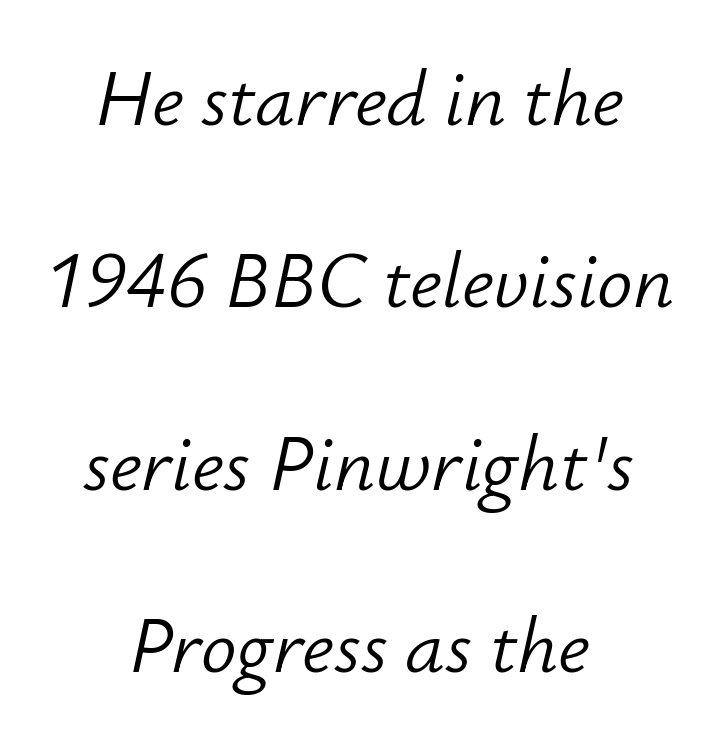
The face used here is proportionally spaced, like ordinary book or web type. No extra ink here — the face is not bold. Slanted lettering throughout. Beneath every word, the page is bare.
